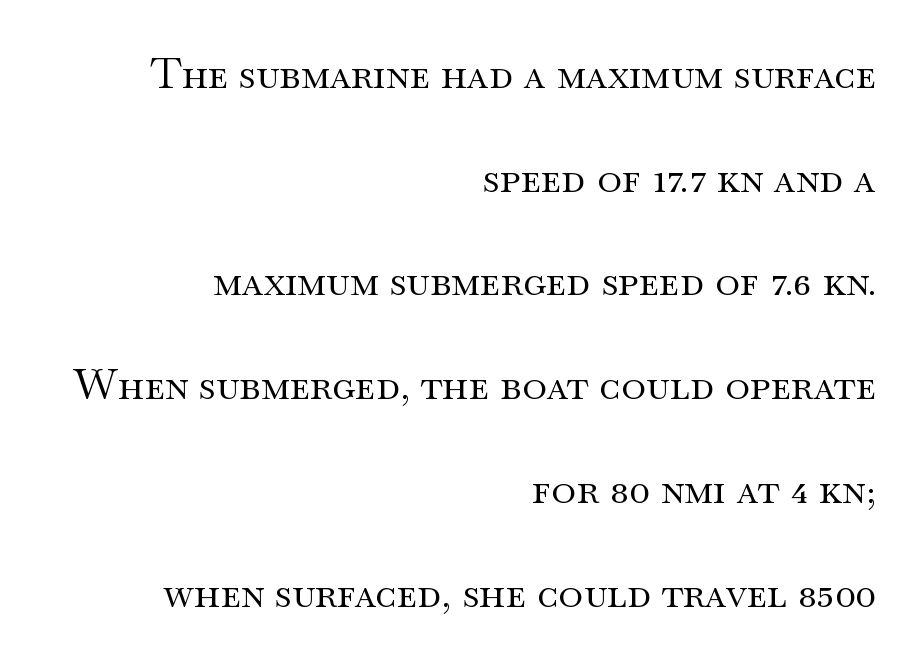
The image shows 42 px regular-weight, wide serif type, upright; set right-aligned, loose line spacing (2.47x), normal letter spacing, not underlined; medium stroke contrast and a small x-height.
